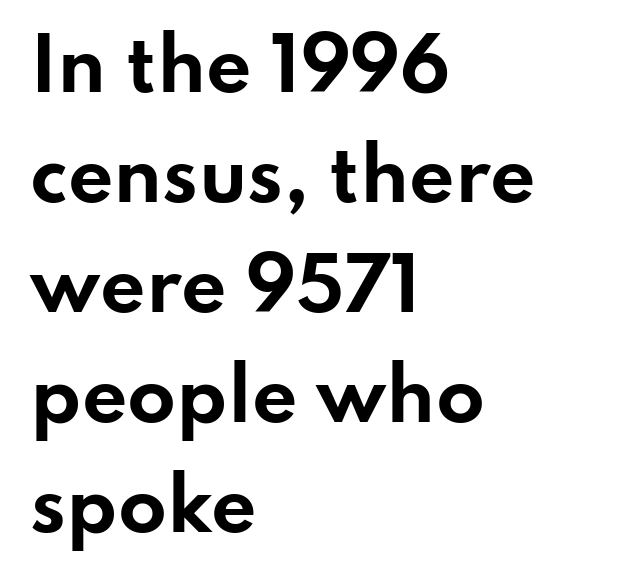
Q: Is the text bold? A: Yes.
Q: Is the text italic (slanted)? A: No, it is upright.
Q: Is the typeface a serif or a sans-serif typeface? A: Sans-serif.
Q: Is the text underlined? A: No.
Q: How is the paragraph aligned? A: Left-aligned.
Q: Is the spacing between letters normal or unusually wide? A: Normal.
Q: Is the spacing between lines tight, normal or loose? A: Normal.
Q: Width (condensed, normal, or wide)? A: Wide.
Q: Stroke contrast? A: Low.
Q: x-height? A: Small.
Q: Monospaced? A: No.
